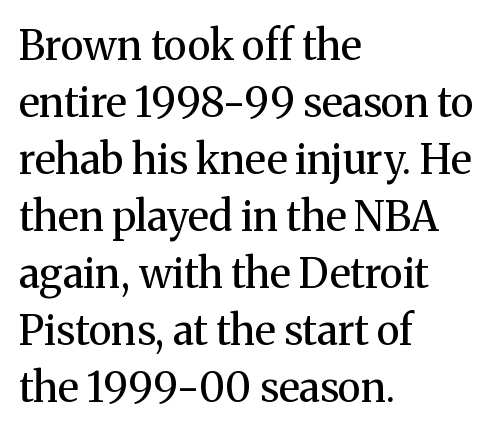
{"serif": "yes", "italic": "no", "bold": "no", "weight": "regular", "width": "normal", "stroke_contrast": "medium", "x_height": "medium", "monospaced": "no", "underline": "no", "align": "left", "line_spacing": "normal", "line_spacing_ratio": 1.39, "letter_spacing": "normal", "letter_spacing_em": 0.0, "glyph_px": 41}
